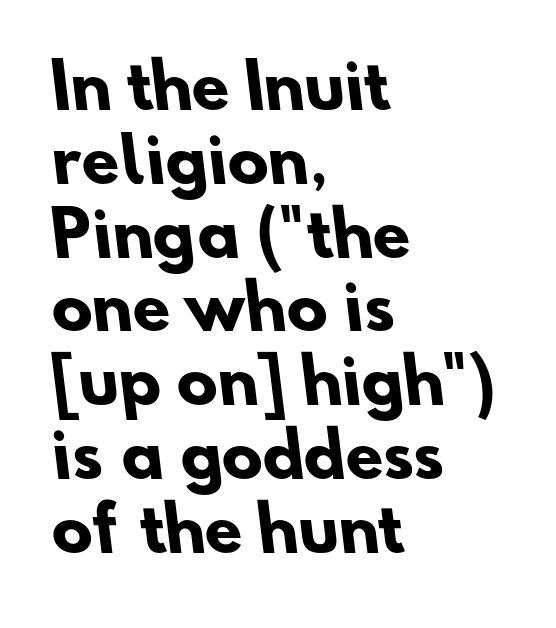
Set as a true bold cut, around the 700 mark. Nobody touched the tracking dial on this one. Check the space under the baseline: it is left empty. The letters advance in unequal steps, a hallmark of proportional type. A student would call this left alignment; a typographer would say flush left, rag right. The font family rendered here belongs to the sans-serif group.
